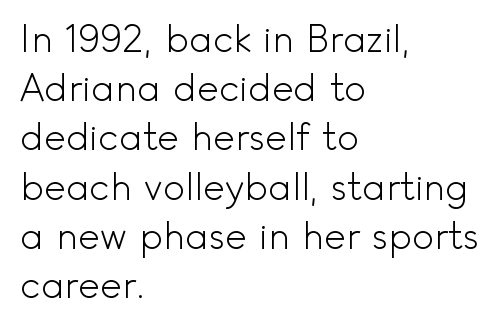
Q: Is the text bold? A: No.
Q: Is the text italic (slanted)? A: No, it is upright.
Q: Is the typeface a serif or a sans-serif typeface? A: Sans-serif.
Q: Is the text underlined? A: No.
Q: How is the paragraph aligned? A: Left-aligned.
Q: Is the spacing between letters normal or unusually wide? A: Normal.
Q: Is the spacing between lines tight, normal or loose? A: Normal.
Q: Width (condensed, normal, or wide)? A: Normal.
Q: x-height? A: Small.
Q: Monospaced? A: No.
